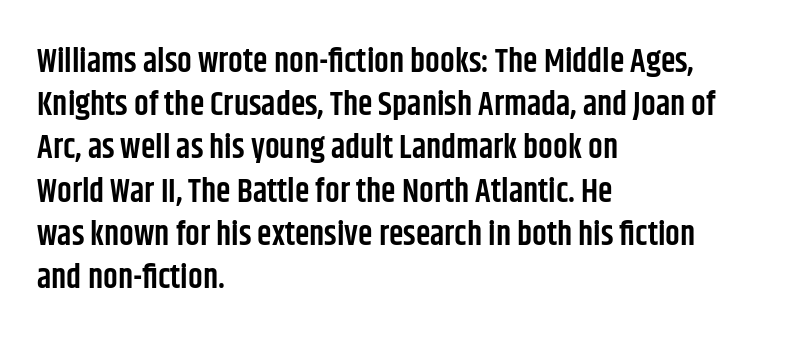
Q: Is the text bold? A: Semi-bold.
Q: Is the text italic (slanted)? A: No, it is upright.
Q: Is the typeface a serif or a sans-serif typeface? A: Sans-serif.
Q: Is the text underlined? A: No.
Q: How is the paragraph aligned? A: Left-aligned.
Q: Is the spacing between letters normal or unusually wide? A: Normal.
Q: Is the spacing between lines tight, normal or loose? A: Normal.
Q: Width (condensed, normal, or wide)? A: Condensed.
Q: Stroke contrast? A: Low.
Q: x-height? A: Large.
Q: Monospaced? A: No.
